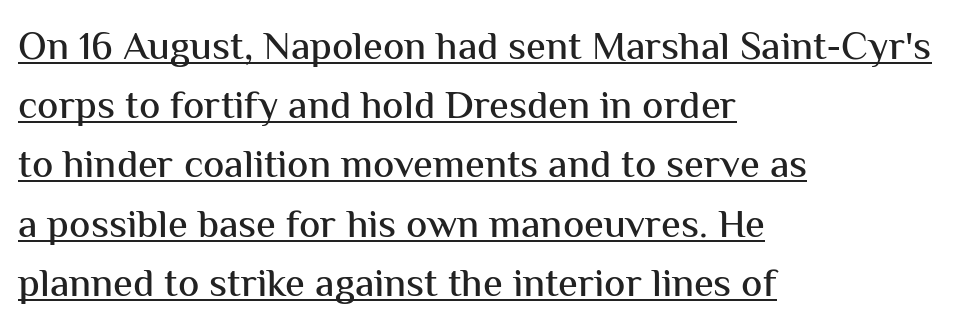
Q: Is the text italic (slanted)? A: No, it is upright.
Q: Is the typeface a serif or a sans-serif typeface? A: Sans-serif.
Q: Is the text underlined? A: Yes.
Q: How is the paragraph aligned? A: Left-aligned.
Q: Is the spacing between letters normal or unusually wide? A: Normal.
Q: Is the spacing between lines tight, normal or loose? A: Normal.
Q: Width (condensed, normal, or wide)? A: Normal.
Q: Stroke contrast? A: Medium.
Q: x-height? A: Medium.
Q: Monospaced? A: No.
